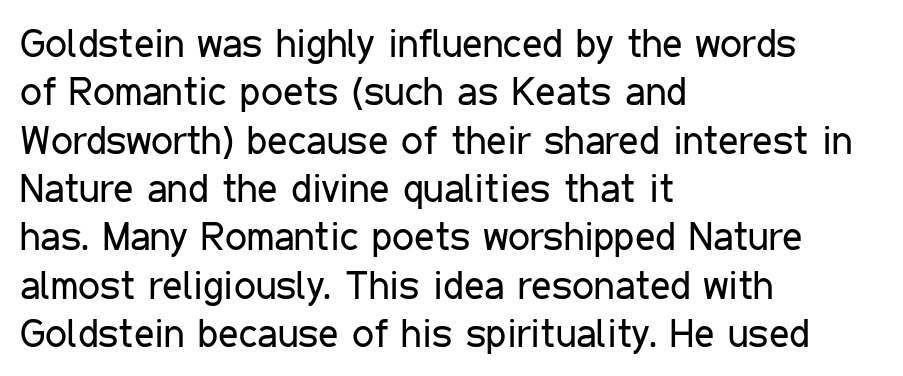
{"serif": "no", "italic": "no", "bold": "no", "weight": "regular", "width": "condensed", "stroke_contrast": "low", "x_height": "medium", "monospaced": "no", "underline": "no", "align": "left", "line_spacing_ratio": 1.24, "letter_spacing": "normal", "letter_spacing_em": 0.0, "glyph_px": 39}
